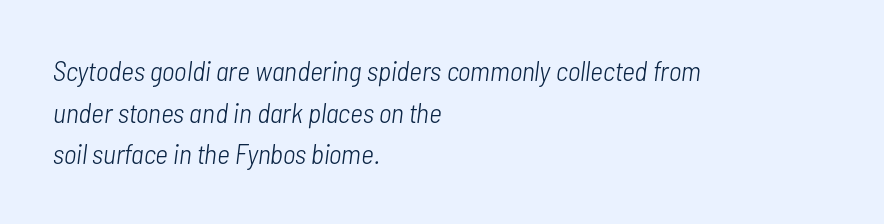
Q: Is the text bold? A: No.
Q: Is the text italic (slanted)? A: Yes, it leans right by about 7 degrees.
Q: Is the text underlined? A: No.
Q: How is the paragraph aligned? A: Left-aligned.
Q: Is the spacing between letters normal or unusually wide? A: Normal.
Q: Is the spacing between lines tight, normal or loose? A: Normal.
Q: Width (condensed, normal, or wide)? A: Condensed.
Q: Stroke contrast? A: Low.
Q: x-height? A: Medium.
Q: Monospaced? A: No.
